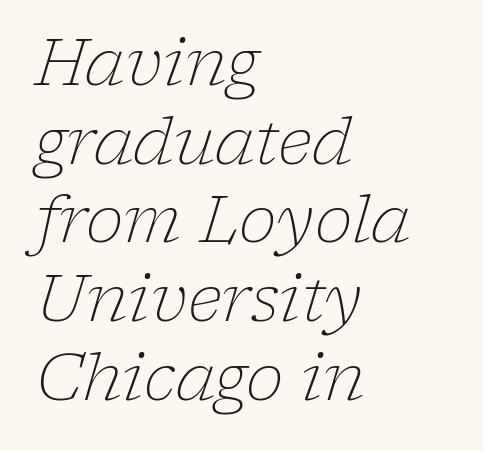
Q: Is the text bold? A: No.
Q: Is the text italic (slanted)? A: Yes, it leans right by about 17 degrees.
Q: Is the typeface a serif or a sans-serif typeface? A: Serif.
Q: Is the text underlined? A: No.
Q: How is the paragraph aligned? A: Left-aligned.
Q: Is the spacing between letters normal or unusually wide? A: Normal.
Q: Width (condensed, normal, or wide)? A: Normal.
Q: Stroke contrast? A: Low.
Q: x-height? A: Medium.
Q: Monospaced? A: No.
